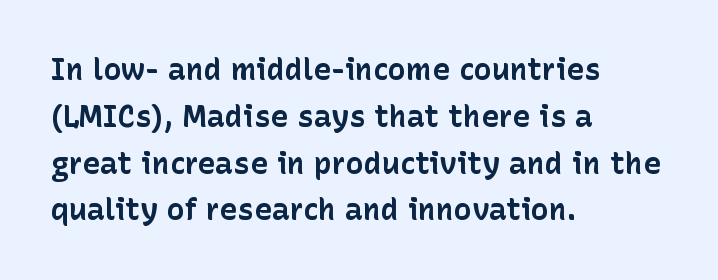
Q: Is the text bold? A: Yes.
Q: Is the text italic (slanted)? A: No, it is upright.
Q: Is the typeface a serif or a sans-serif typeface? A: Sans-serif.
Q: Is the text underlined? A: No.
Q: How is the paragraph aligned? A: Left-aligned.
Q: Is the spacing between letters normal or unusually wide? A: Normal.
Q: Is the spacing between lines tight, normal or loose? A: Normal.
Q: Width (condensed, normal, or wide)? A: Normal.
Q: Stroke contrast? A: Low.
Q: x-height? A: Medium.
Q: Monospaced? A: No.
